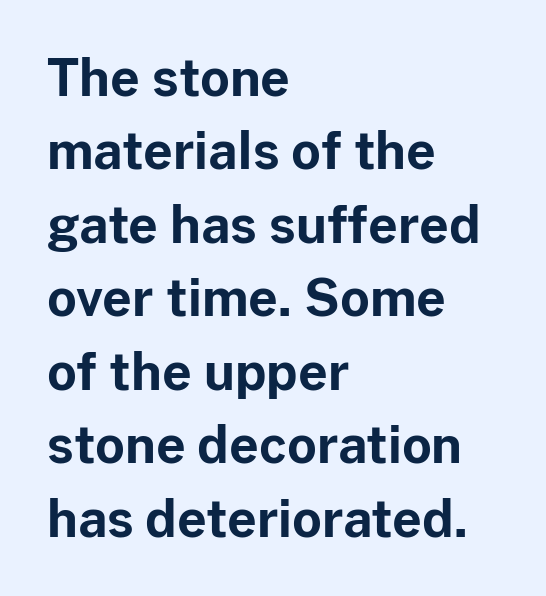
Q: Is the text bold? A: Yes.
Q: Is the text italic (slanted)? A: No, it is upright.
Q: Is the typeface a serif or a sans-serif typeface? A: Sans-serif.
Q: Is the text underlined? A: No.
Q: How is the paragraph aligned? A: Left-aligned.
Q: Is the spacing between letters normal or unusually wide? A: Normal.
Q: Is the spacing between lines tight, normal or loose? A: Normal.
Q: Width (condensed, normal, or wide)? A: Normal.
Q: Stroke contrast? A: Low.
Q: x-height? A: Medium.
Q: Monospaced? A: No.
